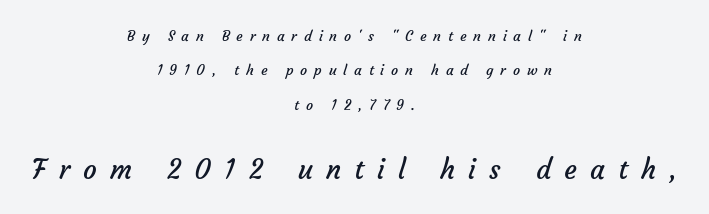
The image shows 27 px text type; set centered, loose line spacing (2.46x), unusually wide letter spacing (+0.49 em), not underlined; the second (bottom) block is 1.93x larger.
